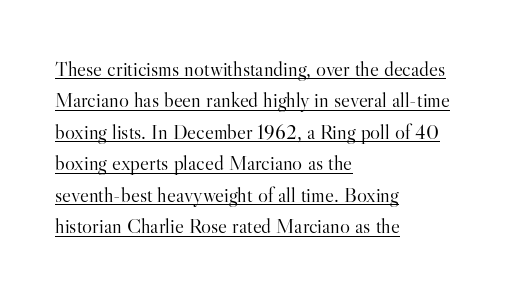
{"italic": "no", "bold": "no", "underline": "yes", "align": "left", "line_spacing": "normal", "line_spacing_ratio": 1.5, "letter_spacing": "normal", "letter_spacing_em": 0.0, "glyph_px": 21}
